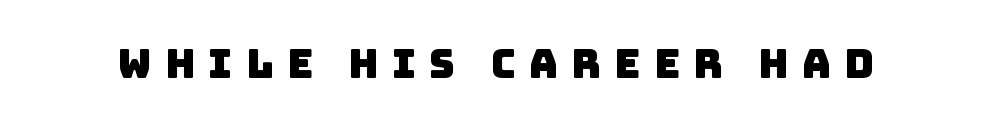
Q: Is the typeface a serif or a sans-serif typeface? A: Sans-serif.
Q: Is the text underlined? A: No.
Q: Is the spacing between letters normal or unusually wide? A: Unusually wide.
Q: Width (condensed, normal, or wide)? A: Normal.
Q: Stroke contrast? A: Low.
Q: x-height? A: Large.
Q: Monospaced? A: No.
